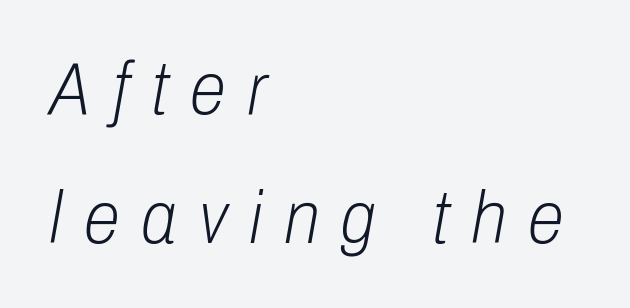
A typesetter would call this proportional, since set widths differ per character. Bold? No — there's no thickening of the strokes. The foot of each line stays bare and open. Someone cranked the tracking dial way up on this one. Layout note: lines flush left.
